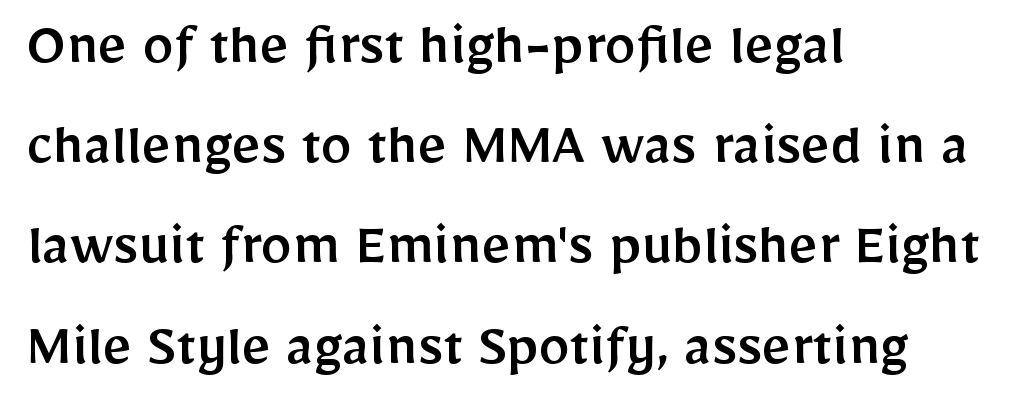
Q: Is the text italic (slanted)? A: No, it is upright.
Q: Is the typeface a serif or a sans-serif typeface? A: Sans-serif.
Q: Is the text underlined? A: No.
Q: How is the paragraph aligned? A: Left-aligned.
Q: Is the spacing between letters normal or unusually wide? A: Normal.
Q: Is the spacing between lines tight, normal or loose? A: Normal.
Q: Width (condensed, normal, or wide)? A: Normal.
Q: Stroke contrast? A: Low.
Q: x-height? A: Medium.
Q: Monospaced? A: No.
